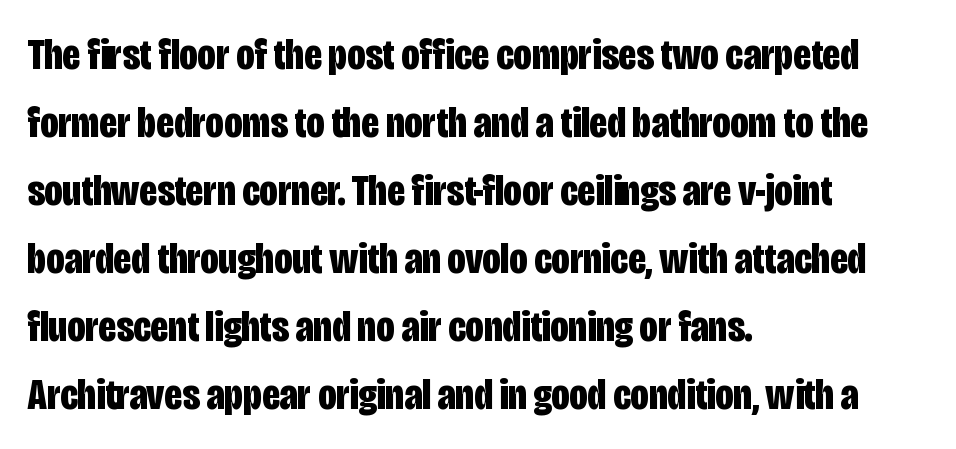
The image shows 45 px bold, condensed sans-serif type, upright; set left-aligned, normal line spacing (1.51x), normal letter spacing, not underlined; low stroke contrast and a large x-height.
